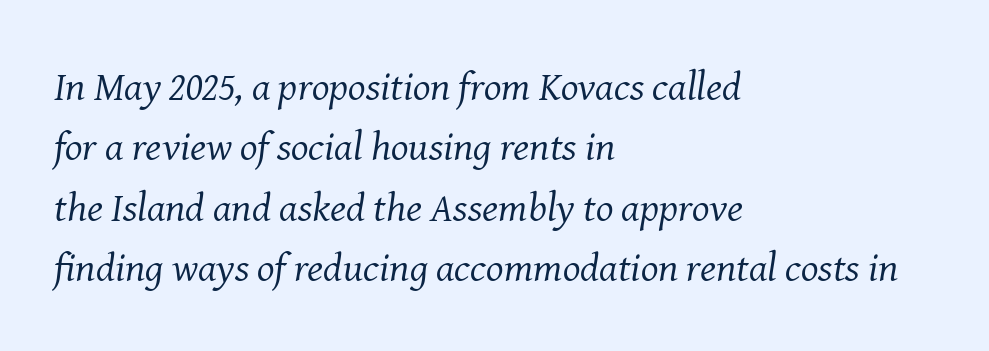
The image shows 41 px regular-weight serif type, italic (leaning right); set left-aligned, normal line spacing (1.47x), normal letter spacing, not underlined; medium stroke contrast and a medium x-height.
